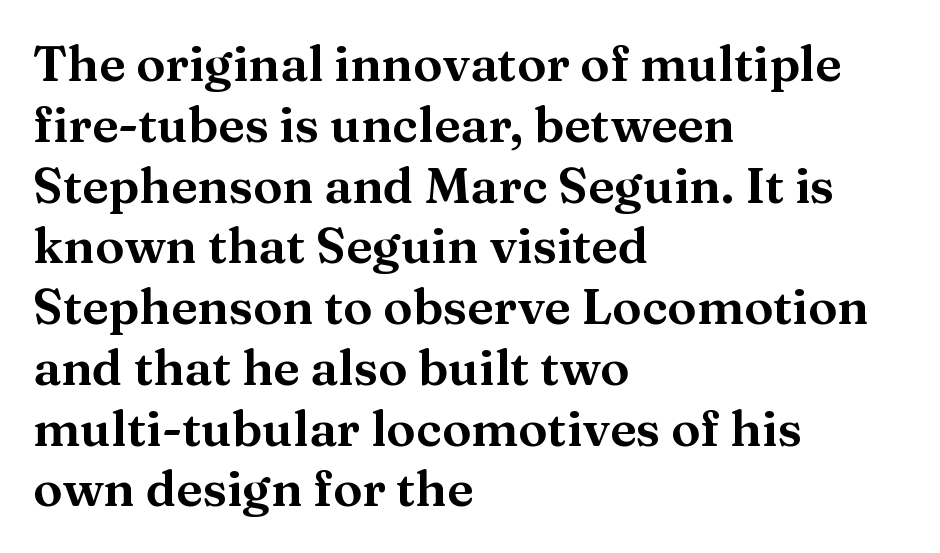
Q: Is the text italic (slanted)? A: No, it is upright.
Q: Is the typeface a serif or a sans-serif typeface? A: Serif.
Q: Is the text underlined? A: No.
Q: How is the paragraph aligned? A: Left-aligned.
Q: Is the spacing between letters normal or unusually wide? A: Normal.
Q: Width (condensed, normal, or wide)? A: Wide.
Q: Stroke contrast? A: Medium.
Q: x-height? A: Medium.
Q: Monospaced? A: No.
